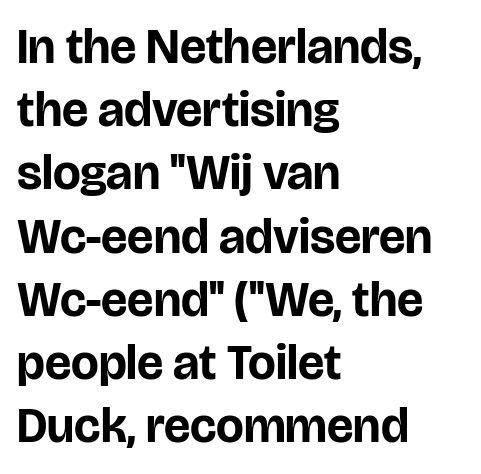
The image shows 49 px bold sans-serif type, upright; set left-aligned, normal line spacing (1.29x), normal letter spacing, not underlined; low stroke contrast and a large x-height.
